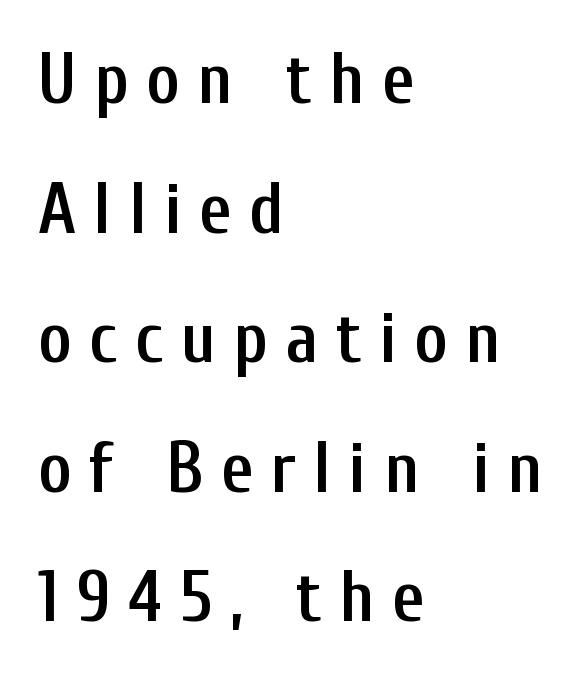
Q: Is the text bold? A: Semi-bold.
Q: Is the text italic (slanted)? A: No, it is upright.
Q: Is the typeface a serif or a sans-serif typeface? A: Sans-serif.
Q: Is the text underlined? A: No.
Q: How is the paragraph aligned? A: Left-aligned.
Q: Is the spacing between letters normal or unusually wide? A: Unusually wide.
Q: Width (condensed, normal, or wide)? A: Condensed.
Q: Stroke contrast? A: Low.
Q: x-height? A: Medium.
Q: Monospaced? A: No.
